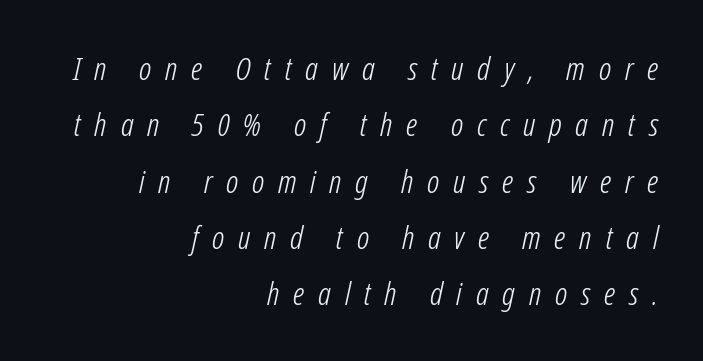
The image shows 32 px light, condensed type, italic (leaning right); set right-aligned, line spacing 1.76x, unusually wide letter spacing (+0.43 em), not underlined; low stroke contrast and a medium x-height.
